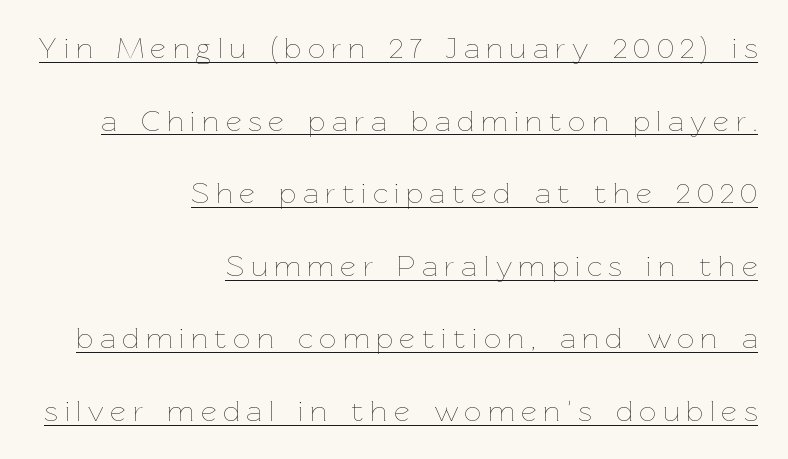
Q: Is the text bold? A: No.
Q: Is the text italic (slanted)? A: No, it is upright.
Q: Is the text underlined? A: Yes.
Q: How is the paragraph aligned? A: Right-aligned.
Q: Is the spacing between letters normal or unusually wide? A: Unusually wide.
Q: Is the spacing between lines tight, normal or loose? A: Loose.
Q: Width (condensed, normal, or wide)? A: Normal.
Q: Stroke contrast? A: Low.
Q: x-height? A: Medium.
Q: Monospaced? A: No.
